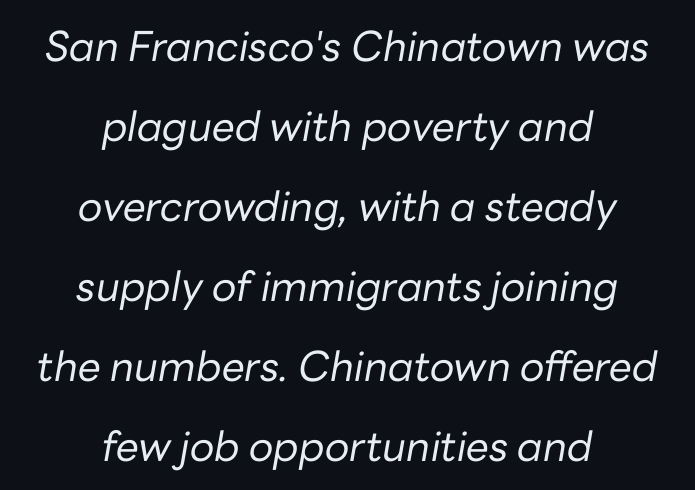
{"italic": "yes", "lean": "right", "slant_degrees": 10, "bold": "no", "weight": "regular", "width": "normal", "stroke_contrast": "low", "x_height": "medium", "monospaced": "no", "underline": "no", "align": "center", "line_spacing": "loose", "line_spacing_ratio": 1.95, "letter_spacing": "normal", "letter_spacing_em": 0.0, "glyph_px": 41}
